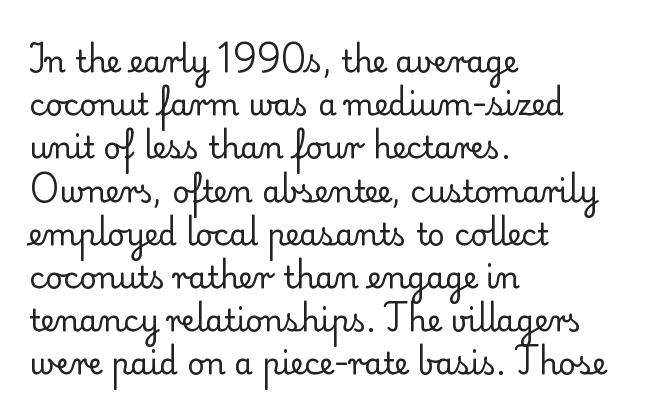
The image shows 30 px regular-weight serif type, upright; set left-aligned, normal line spacing (1.44x), normal letter spacing, not underlined; low stroke contrast and a small x-height.
